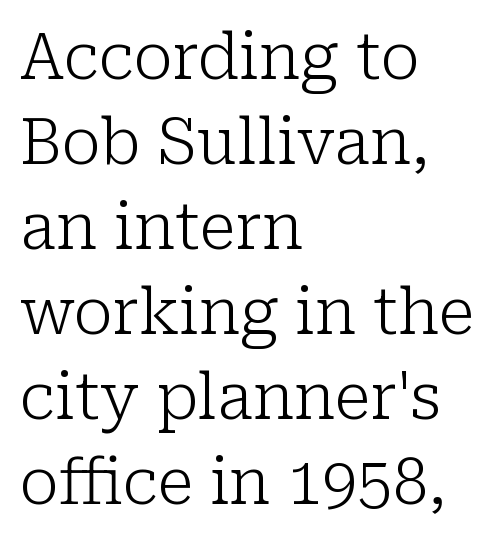
This rendering leaves character spacing at its baseline value. Anything drawn beneath the words? Only blank space. Yep, those are serifs on the letters. These lines are rendered in a variable-pitch font. This is the regular roman posture of the typeface. These lines stack with their left ends in a neat column.
